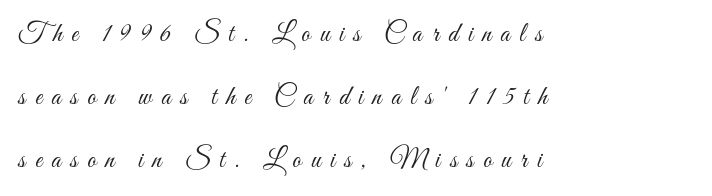
The image shows 27 px text type; set left-aligned, loose line spacing (2.33x), unusually wide letter spacing (+0.35 em), not underlined.
